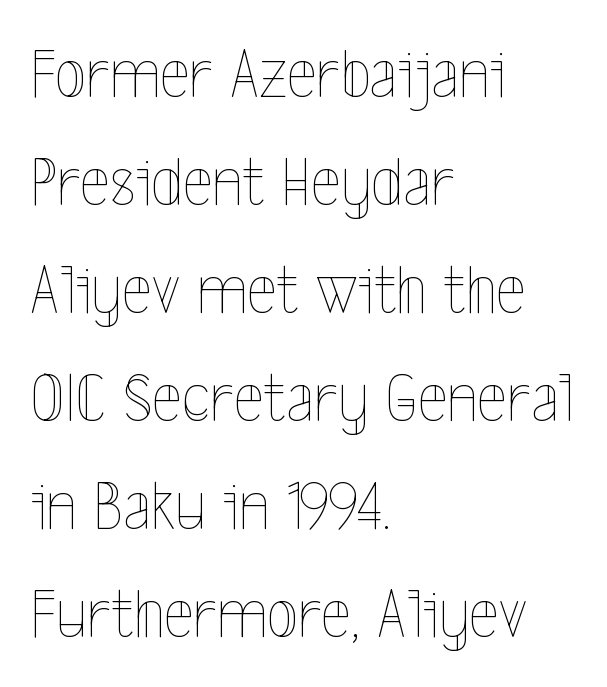
The image shows 72 px thin, condensed type, upright; set left-aligned, normal line spacing (1.5x), normal letter spacing, not underlined; a medium x-height.
